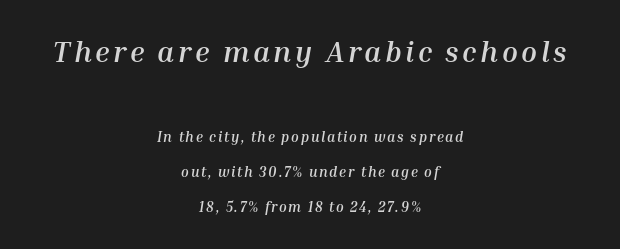
The image shows 29 px semibold type, italic (leaning right); set centered, loose line spacing (2.48x), not underlined; the first (top) block is 2.07x larger; medium stroke contrast and a medium x-height.
